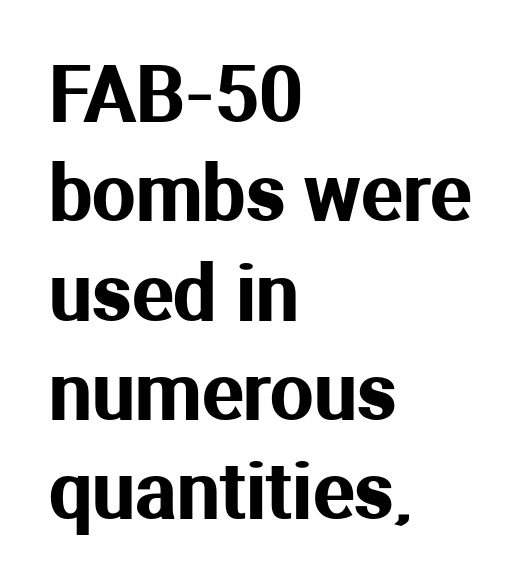
Horizontal alignment here is leftward, the default for most running prose. These lines keep a tight, regular rhythm from letter to letter. A bare baseline throughout the passage. The font family rendered here belongs to the sans-serif group. How would I describe the line gaps? Plain and ordinary. The type sits square on the baseline with zero lean.
